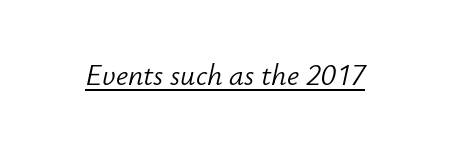
The image shows 30 px light type, italic (leaning right); set normal letter spacing, underlined; low stroke contrast and a small x-height.
